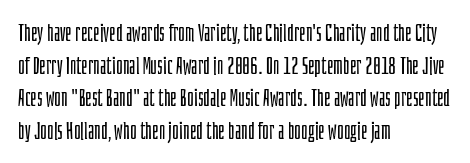
Characters follow at the spacing the type designer built in. The letterforms sit at book weight or below. Rendered with straight, roman letterforms. The rows are spaced the way most documents space them. The strip under each line holds only bare page.
